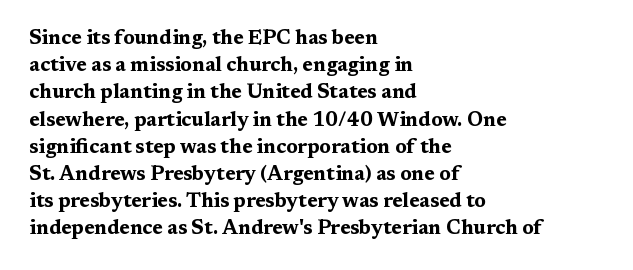
{"italic": "no", "bold": "yes", "underline": "no", "align": "left", "line_spacing": "normal", "line_spacing_ratio": 1.36, "letter_spacing": "normal", "letter_spacing_em": 0.0, "glyph_px": 20}
